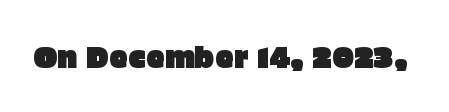
Q: Is the text italic (slanted)? A: No, it is upright.
Q: Is the typeface a serif or a sans-serif typeface? A: Sans-serif.
Q: Is the text underlined? A: No.
Q: Is the spacing between letters normal or unusually wide? A: Normal.
Q: Width (condensed, normal, or wide)? A: Normal.
Q: Stroke contrast? A: Low.
Q: x-height? A: Large.
Q: Monospaced? A: No.
